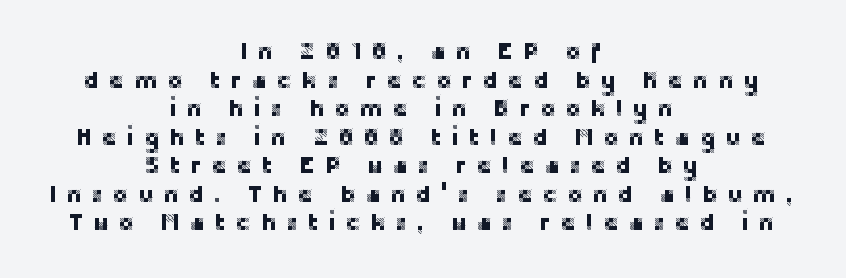
The image shows 24 px text type, upright; set centered, line spacing 1.19x, unusually wide letter spacing (+0.38 em), not underlined.
